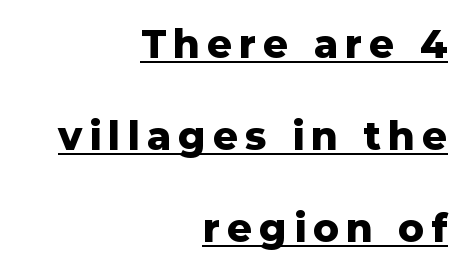
The image shows 39 px heavy sans-serif type, upright; set right-aligned, loose line spacing (2.36x), underlined; low stroke contrast and a medium x-height.
